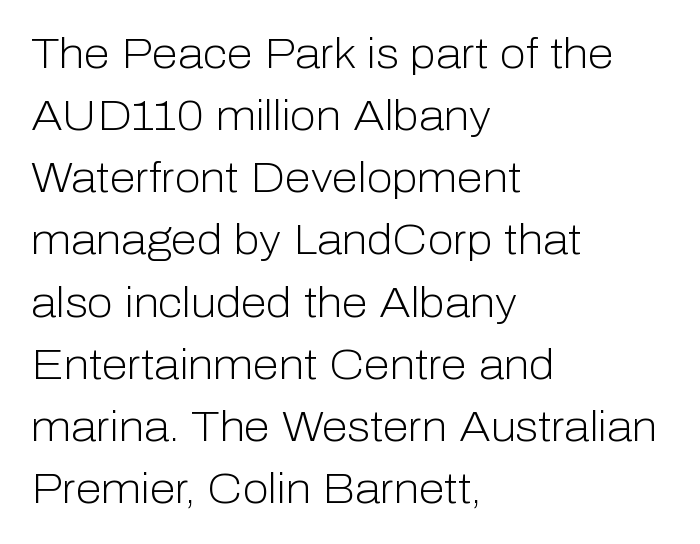
The image shows 42 px light sans-serif type, upright; set left-aligned, normal line spacing (1.48x), normal letter spacing, not underlined; low stroke contrast and a medium x-height.
